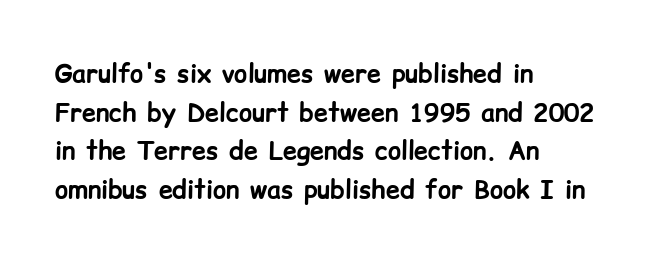
{"italic": "no", "bold": "yes", "underline": "no", "align": "left", "line_spacing": "normal", "line_spacing_ratio": 1.55, "letter_spacing": "normal", "letter_spacing_em": 0.0, "glyph_px": 25}
